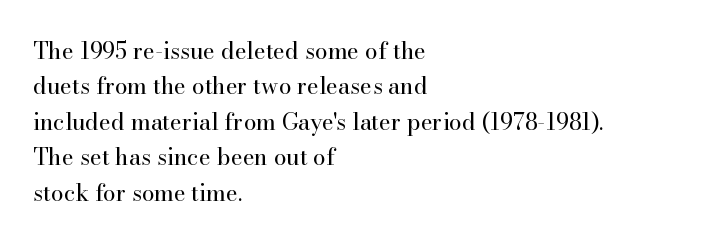
{"italic": "no", "bold": "no", "underline": "no", "align": "left", "line_spacing": "normal", "line_spacing_ratio": 1.54, "letter_spacing": "normal", "letter_spacing_em": 0.0, "glyph_px": 23}
